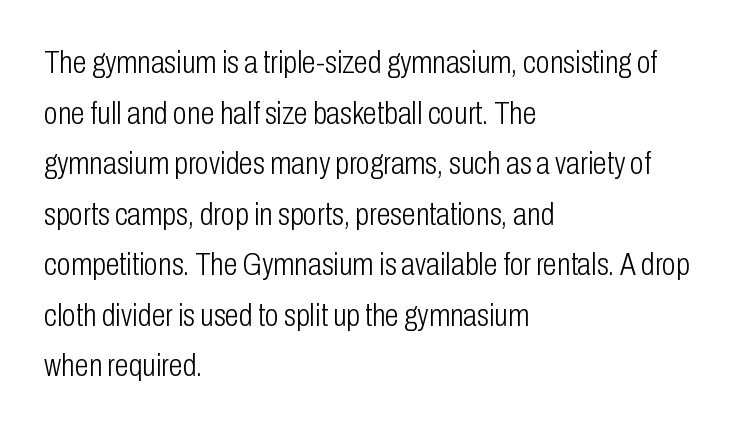
The image shows 32 px light, condensed sans-serif type, upright; set left-aligned, normal line spacing (1.58x), normal letter spacing, not underlined; low stroke contrast and a medium x-height.
